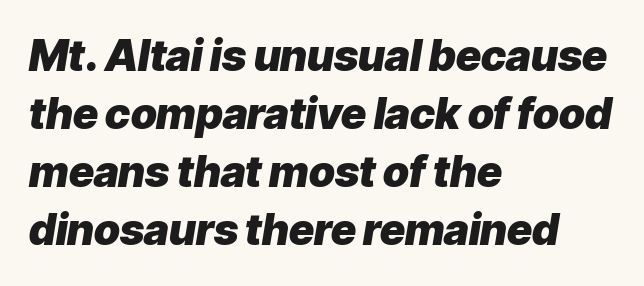
Q: Is the text bold? A: Yes.
Q: Is the text italic (slanted)? A: Yes, it leans right by about 9 degrees.
Q: Is the text underlined? A: No.
Q: How is the paragraph aligned? A: Left-aligned.
Q: Is the spacing between letters normal or unusually wide? A: Normal.
Q: Is the spacing between lines tight, normal or loose? A: Normal.
Q: Width (condensed, normal, or wide)? A: Normal.
Q: Stroke contrast? A: Low.
Q: x-height? A: Medium.
Q: Monospaced? A: No.
